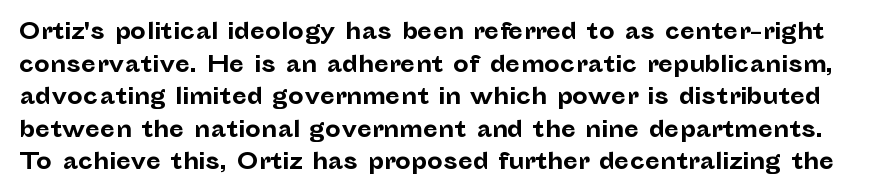
Glance below the letters and you will spot only blank space. As a designer I'd log this as weight 700, bold. Inter-character spacing is left at the font's built-in metrics. The passage shown stacks its lines at a standard gap. The lettering holds an erect, upright posture throughout.
